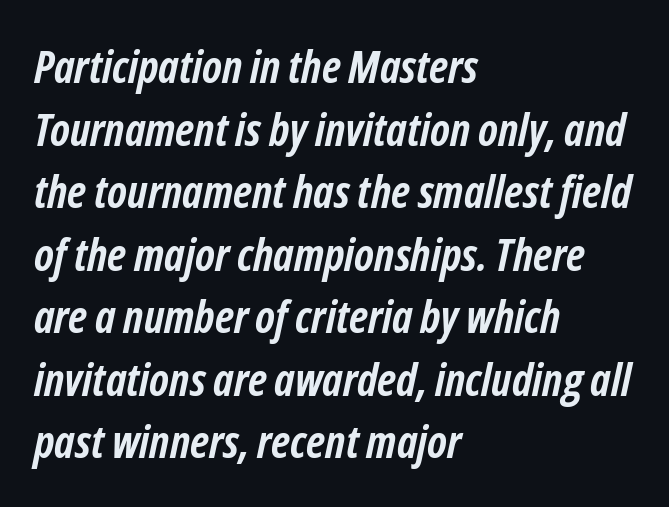
{"italic": "yes", "lean": "right", "slant_degrees": 12, "bold": "yes", "weight": "semibold", "width": "condensed", "stroke_contrast": "low", "x_height": "medium", "monospaced": "no", "underline": "no", "align": "left", "line_spacing": "normal", "line_spacing_ratio": 1.39, "letter_spacing": "normal", "letter_spacing_em": 0.0, "glyph_px": 45}
